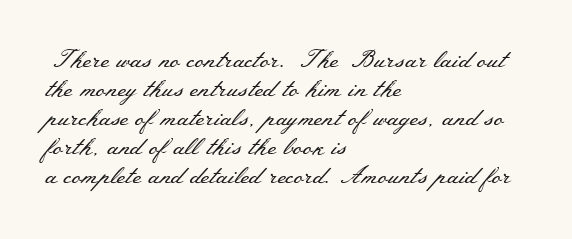
The image shows 24 px text type; set left-aligned, line spacing 1.21x, normal letter spacing, not underlined.
